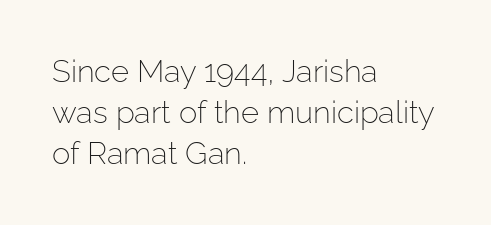
The image shows 31 px light sans-serif type, upright; set left-aligned, normal line spacing (1.33x), normal letter spacing, not underlined; low stroke contrast and a medium x-height.
